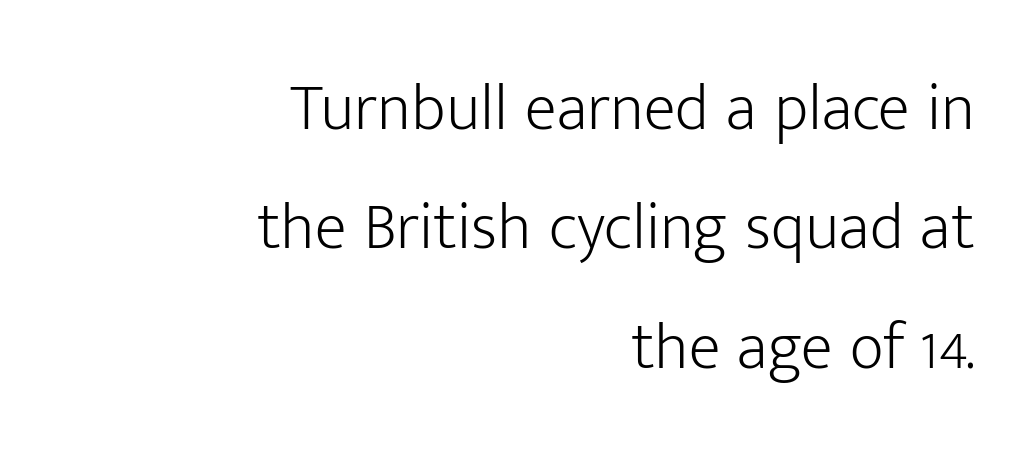
The image shows 66 px light sans-serif type, upright; set right-aligned, line spacing 1.81x, normal letter spacing, not underlined; low stroke contrast and a medium x-height.
